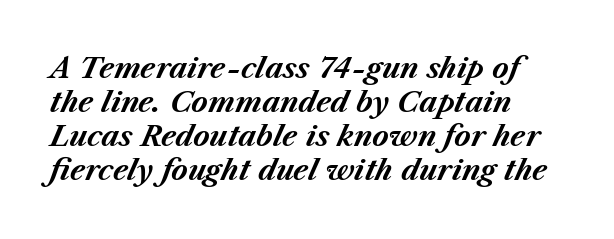
Q: Is the text bold? A: Yes.
Q: Is the text italic (slanted)? A: Yes, it leans right by about 23 degrees.
Q: Is the text underlined? A: No.
Q: How is the paragraph aligned? A: Left-aligned.
Q: Is the spacing between letters normal or unusually wide? A: Normal.
Q: Width (condensed, normal, or wide)? A: Normal.
Q: Stroke contrast? A: Medium.
Q: x-height? A: Medium.
Q: Monospaced? A: No.
